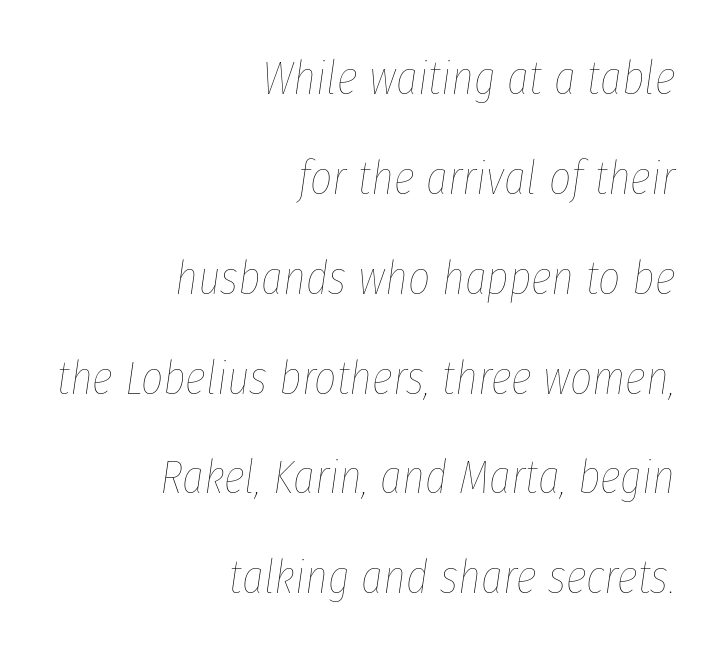
Q: Is the text bold? A: No.
Q: Is the text italic (slanted)? A: Yes, it leans right by about 8 degrees.
Q: Is the text underlined? A: No.
Q: How is the paragraph aligned? A: Right-aligned.
Q: Is the spacing between letters normal or unusually wide? A: Normal.
Q: Is the spacing between lines tight, normal or loose? A: Loose.
Q: Width (condensed, normal, or wide)? A: Condensed.
Q: Stroke contrast? A: Low.
Q: x-height? A: Medium.
Q: Monospaced? A: No.
